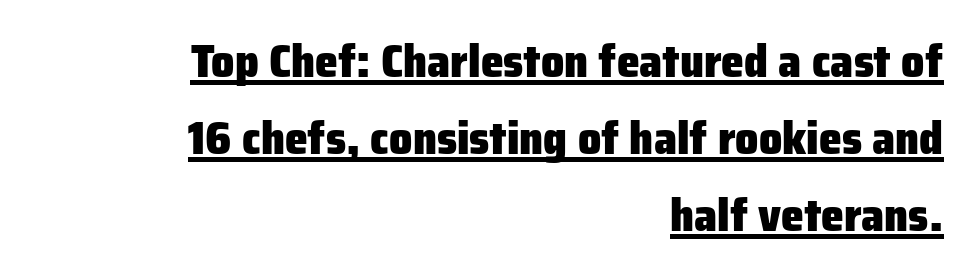
Q: Is the text bold? A: Yes.
Q: Is the text italic (slanted)? A: No, it is upright.
Q: Is the typeface a serif or a sans-serif typeface? A: Sans-serif.
Q: Is the text underlined? A: Yes.
Q: How is the paragraph aligned? A: Right-aligned.
Q: Is the spacing between letters normal or unusually wide? A: Normal.
Q: Is the spacing between lines tight, normal or loose? A: Normal.
Q: Width (condensed, normal, or wide)? A: Normal.
Q: Stroke contrast? A: Low.
Q: x-height? A: Medium.
Q: Monospaced? A: No.
